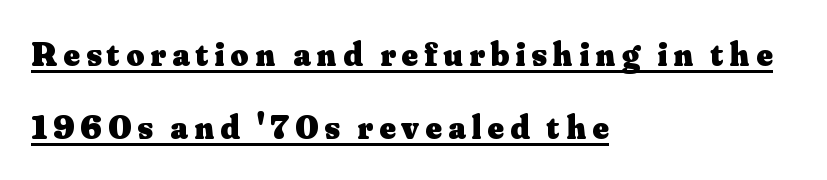
The image shows 35 px heavy serif type, upright; set left-aligned, loose line spacing (2.1x), underlined; medium stroke contrast and a small x-height.
